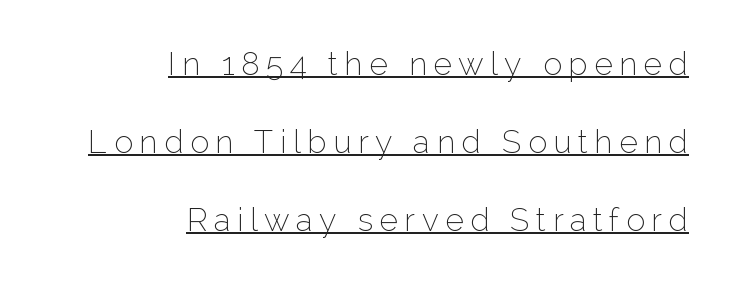
Q: Is the text bold? A: No.
Q: Is the text italic (slanted)? A: No, it is upright.
Q: Is the typeface a serif or a sans-serif typeface? A: Sans-serif.
Q: Is the text underlined? A: Yes.
Q: How is the paragraph aligned? A: Right-aligned.
Q: Is the spacing between letters normal or unusually wide? A: Unusually wide.
Q: Is the spacing between lines tight, normal or loose? A: Loose.
Q: Width (condensed, normal, or wide)? A: Normal.
Q: Stroke contrast? A: Low.
Q: x-height? A: Medium.
Q: Monospaced? A: No.
